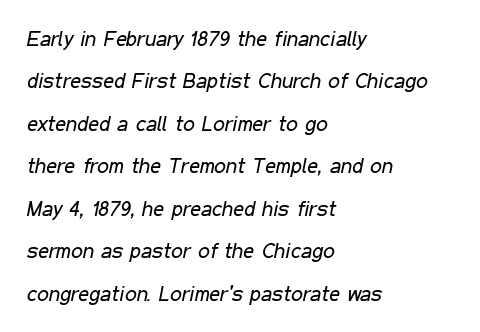
The image shows 21 px text type, italic (leaning right); set left-aligned, loose line spacing (2.02x), normal letter spacing, not underlined.
